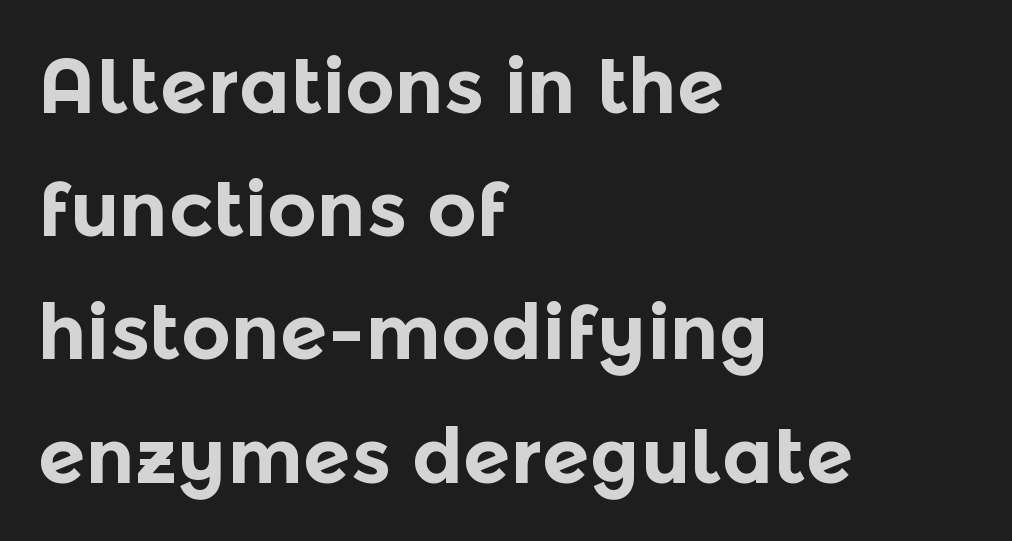
{"serif": "no", "italic": "no", "bold": "yes", "weight": "bold", "width": "normal", "x_height": "medium", "monospaced": "no", "underline": "no", "align": "left", "line_spacing": "normal", "line_spacing_ratio": 1.6, "letter_spacing": "normal", "letter_spacing_em": 0.0, "glyph_px": 77}
